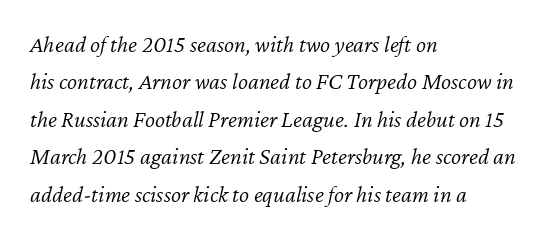
The passage shown leans; its letterforms are oblique. Underline: absent. Inter-character spacing is left at the font's built-in metrics. A quiet, ordinary-to-light weight characterises the typeface.
